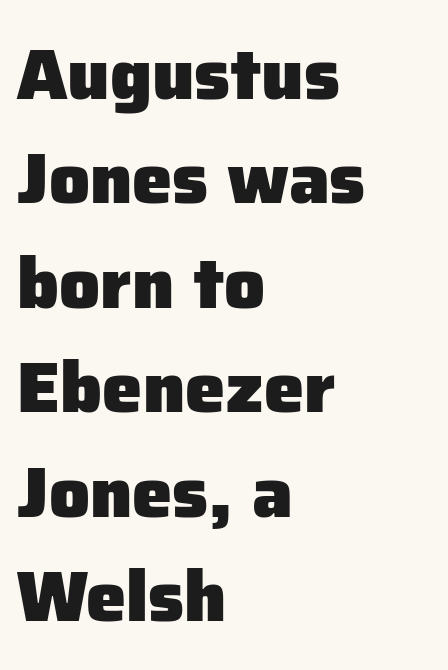
The image shows 72 px heavy sans-serif type, upright; set left-aligned, normal line spacing (1.45x), normal letter spacing, not underlined; low stroke contrast and a medium x-height.
